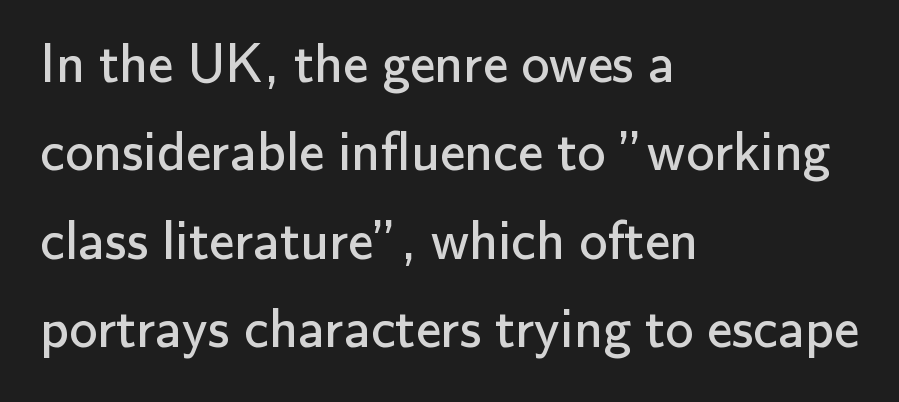
Q: Is the text bold? A: No.
Q: Is the text italic (slanted)? A: No, it is upright.
Q: Is the typeface a serif or a sans-serif typeface? A: Sans-serif.
Q: Is the text underlined? A: No.
Q: How is the paragraph aligned? A: Left-aligned.
Q: Is the spacing between letters normal or unusually wide? A: Normal.
Q: Is the spacing between lines tight, normal or loose? A: Normal.
Q: Width (condensed, normal, or wide)? A: Normal.
Q: Stroke contrast? A: Low.
Q: x-height? A: Small.
Q: Monospaced? A: No.
